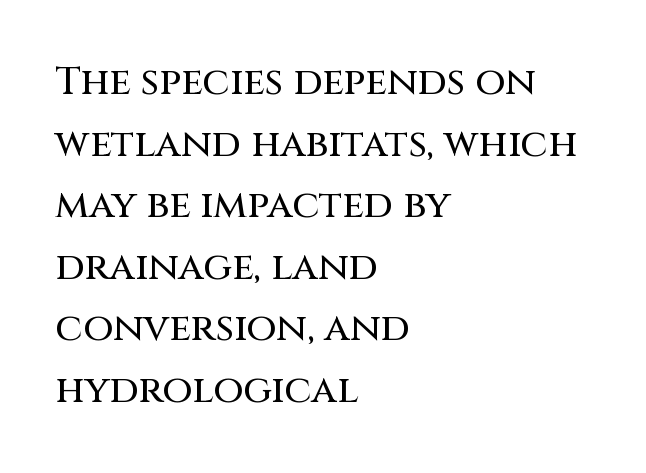
Q: Is the text italic (slanted)? A: No, it is upright.
Q: Is the typeface a serif or a sans-serif typeface? A: Sans-serif.
Q: Is the text underlined? A: No.
Q: How is the paragraph aligned? A: Left-aligned.
Q: Is the spacing between letters normal or unusually wide? A: Normal.
Q: Is the spacing between lines tight, normal or loose? A: Normal.
Q: Width (condensed, normal, or wide)? A: Normal.
Q: Stroke contrast? A: Medium.
Q: x-height? A: Large.
Q: Monospaced? A: No.
